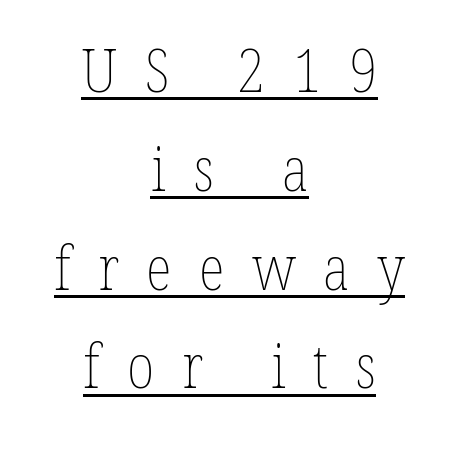
{"italic": "no", "bold": "no", "weight": "thin", "width": "condensed", "stroke_contrast": "low", "x_height": "medium", "monospaced": "no", "underline": "yes", "align": "center", "line_spacing": "normal", "line_spacing_ratio": 1.62, "letter_spacing": "wide", "letter_spacing_em": 0.45, "glyph_px": 61}
